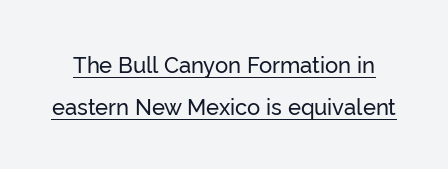
Q: Is the text italic (slanted)? A: No, it is upright.
Q: Is the text underlined? A: Yes.
Q: Is the spacing between letters normal or unusually wide? A: Normal.
Q: Is the spacing between lines tight, normal or loose? A: Loose.
